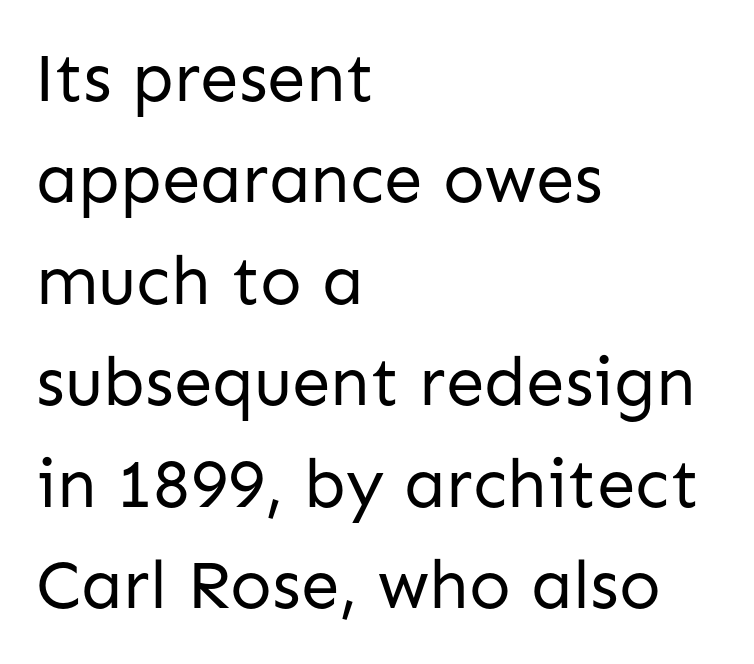
Q: Is the text bold? A: No.
Q: Is the text italic (slanted)? A: No, it is upright.
Q: Is the typeface a serif or a sans-serif typeface? A: Sans-serif.
Q: Is the text underlined? A: No.
Q: How is the paragraph aligned? A: Left-aligned.
Q: Is the spacing between letters normal or unusually wide? A: Normal.
Q: Is the spacing between lines tight, normal or loose? A: Normal.
Q: Width (condensed, normal, or wide)? A: Normal.
Q: Stroke contrast? A: Low.
Q: x-height? A: Medium.
Q: Monospaced? A: No.
